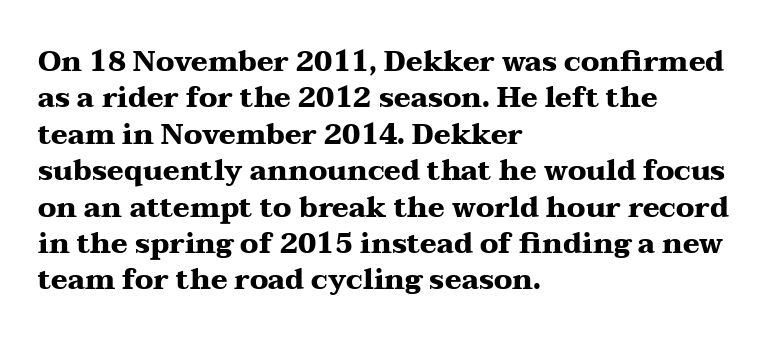
Compared with an ordinary text face, these strokes are far heavier — a full bold. Small tapered or slab feet sit at the stroke ends, so this counts as serif. Plain, unruled lines of type. Caption: multi-line text, flush left, ragged right. The lines sit at an ordinary, default distance from one another. The face used here is proportionally spaced, like ordinary book or web type.
